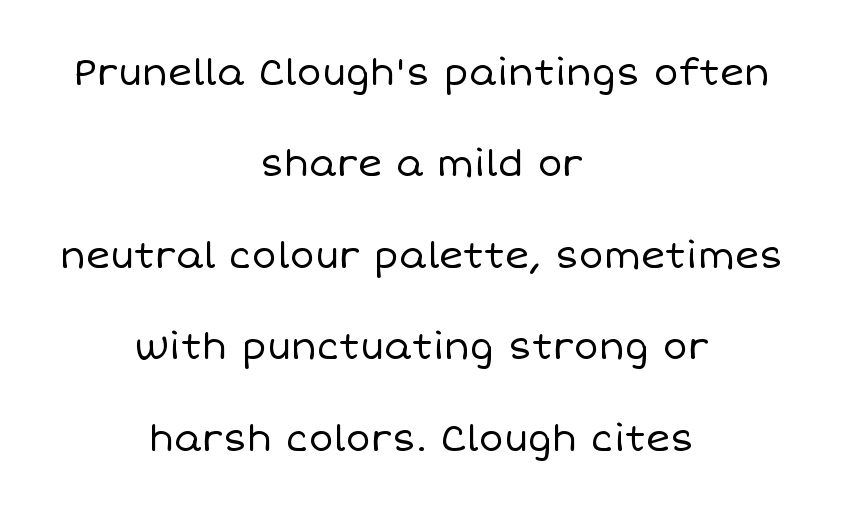
The image shows 37 px regular-weight type, upright; set centered, loose line spacing (2.47x), normal letter spacing, not underlined; low stroke contrast and a large x-height.
